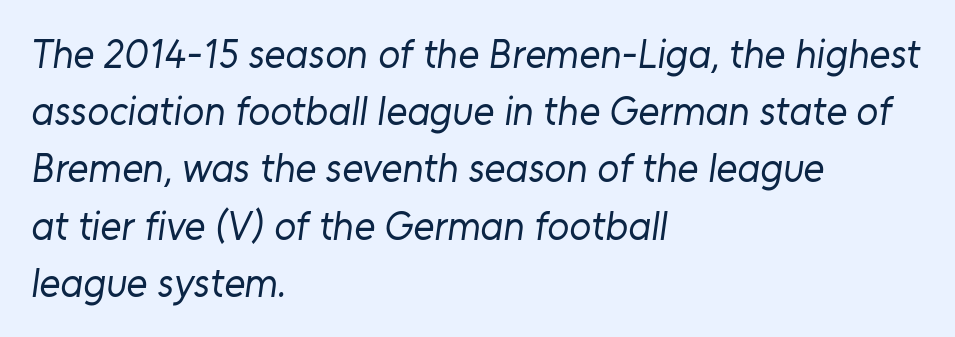
Any mark beneath the type? The region is blank. Varying glyph widths throughout — classic text-font behaviour. Layout note: lines flush left. A quiet, ordinary-to-light weight characterises the typeface. The rendering shows plain stroke endings on the letterforms — a sans-serif design.
